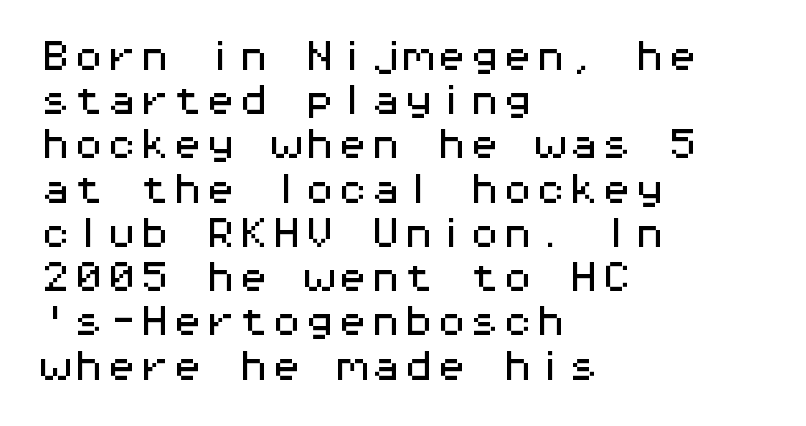
The image shows 33 px wide sans-serif type, upright, monospaced; set left-aligned, normal line spacing (1.34x), normal letter spacing, not underlined; medium stroke contrast and a medium x-height.
